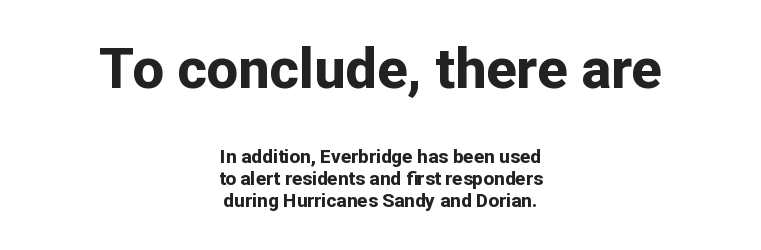
The image shows 56 px bold sans-serif type, upright; set centered, line spacing 1.16x, normal letter spacing, not underlined; the first (top) block is 2.95x larger; low stroke contrast and a medium x-height.
